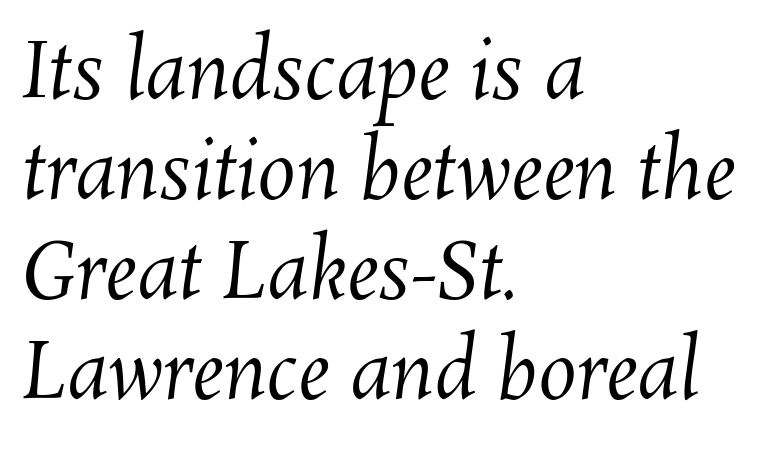
The image shows 77 px regular-weight type; set left-aligned, normal line spacing (1.3x), normal letter spacing, not underlined; medium stroke contrast and a medium x-height.
